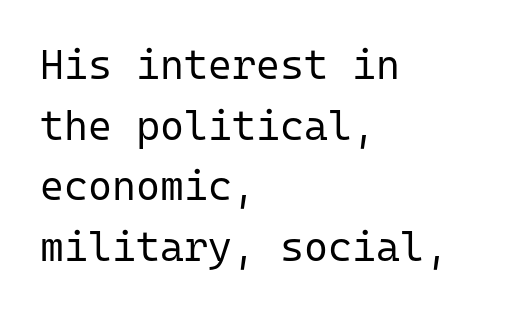
The image shows 41 px regular-weight sans-serif type, upright, monospaced; set left-aligned, normal line spacing (1.48x), normal letter spacing, not underlined; low stroke contrast and a medium x-height.
